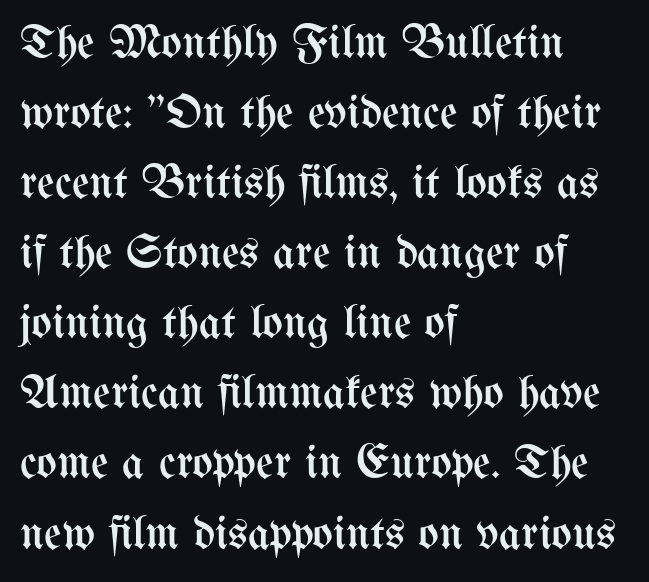
The image shows 48 px regular-weight, condensed type, upright; set left-aligned, normal line spacing (1.46x), normal letter spacing, not underlined; medium stroke contrast and a medium x-height.
